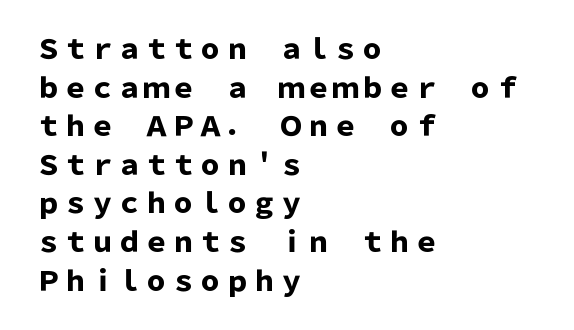
Q: Is the text bold? A: Yes.
Q: Is the text italic (slanted)? A: No, it is upright.
Q: Is the text underlined? A: No.
Q: How is the paragraph aligned? A: Left-aligned.
Q: Is the spacing between letters normal or unusually wide? A: Normal.
Q: Is the spacing between lines tight, normal or loose? A: Normal.
